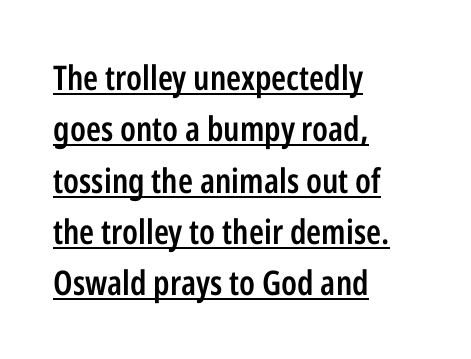
The image shows 34 px semibold, condensed sans-serif type, upright; set left-aligned, normal line spacing (1.51x), normal letter spacing, underlined; low stroke contrast and a medium x-height.
